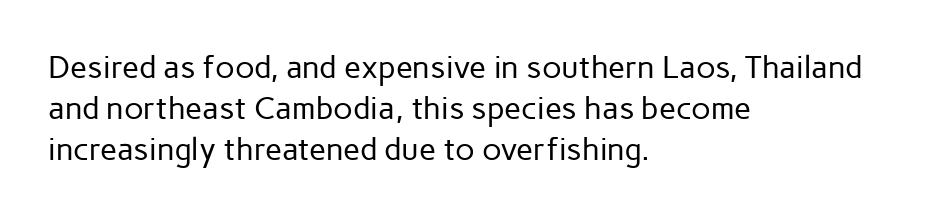
Vertical stems look standard width or narrower in stroke. Spacing verdict: proportional, widths tailored to each character. What stands out about the letter spacing? Nothing — it is the standard amount. This rendering employs a face without finishing strokes, i.e., a sans-serif. The string is rendered with underlining switched off.
